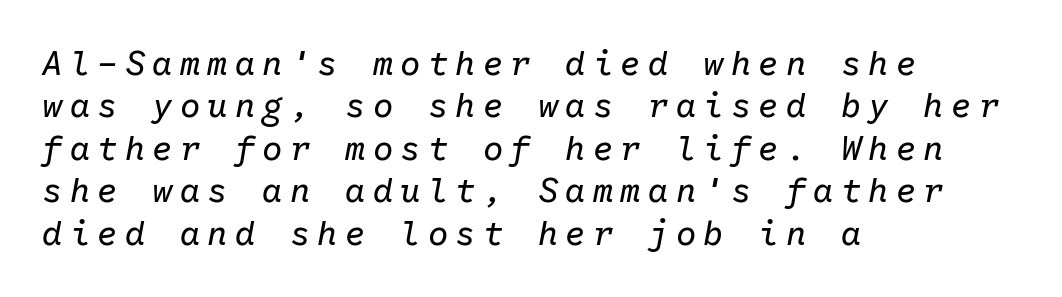
{"italic": "yes", "lean": "right", "slant_degrees": 10, "bold": "no", "weight": "regular", "width": "normal", "stroke_contrast": "low", "x_height": "medium", "monospaced": "yes", "underline": "no", "align": "left", "line_spacing": "normal", "line_spacing_ratio": 1.25, "letter_spacing": "wide", "letter_spacing_em": 0.21, "glyph_px": 34}
